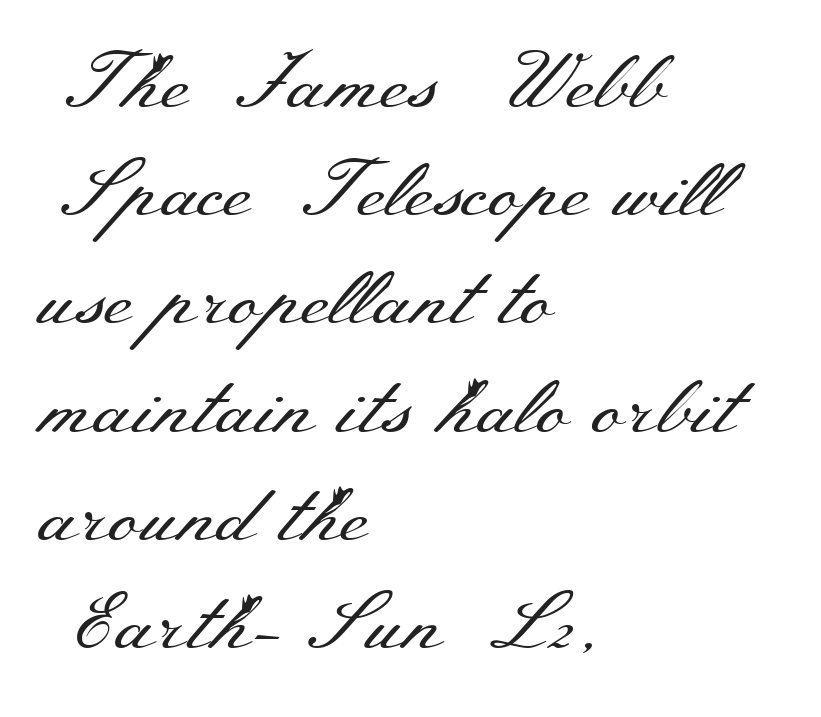
Q: Is the text bold? A: No.
Q: Is the text italic (slanted)? A: Yes.
Q: Is the typeface a serif or a sans-serif typeface? A: Serif.
Q: Is the text underlined? A: No.
Q: How is the paragraph aligned? A: Left-aligned.
Q: Is the spacing between letters normal or unusually wide? A: Normal.
Q: Is the spacing between lines tight, normal or loose? A: Normal.
Q: Width (condensed, normal, or wide)? A: Wide.
Q: Stroke contrast? A: Medium.
Q: x-height? A: Small.
Q: Monospaced? A: No.
